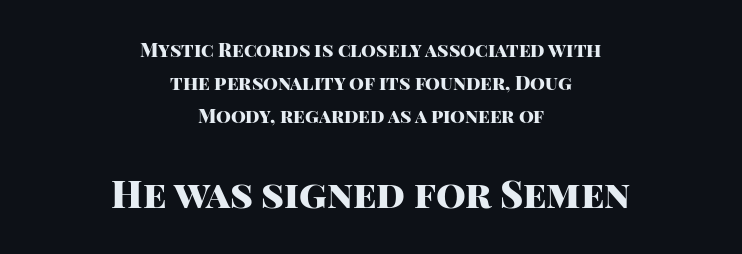
The image shows 38 px heavy sans-serif type, upright; set centered, line spacing 1.74x, normal letter spacing, not underlined; the second (bottom) block is 2.0x larger; high stroke contrast and a large x-height.
